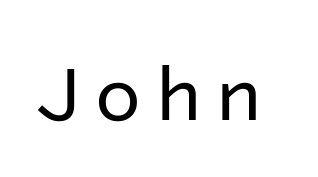
The image shows 78 px regular-weight sans-serif type, upright, monospaced; set not underlined; low stroke contrast and a medium x-height.
